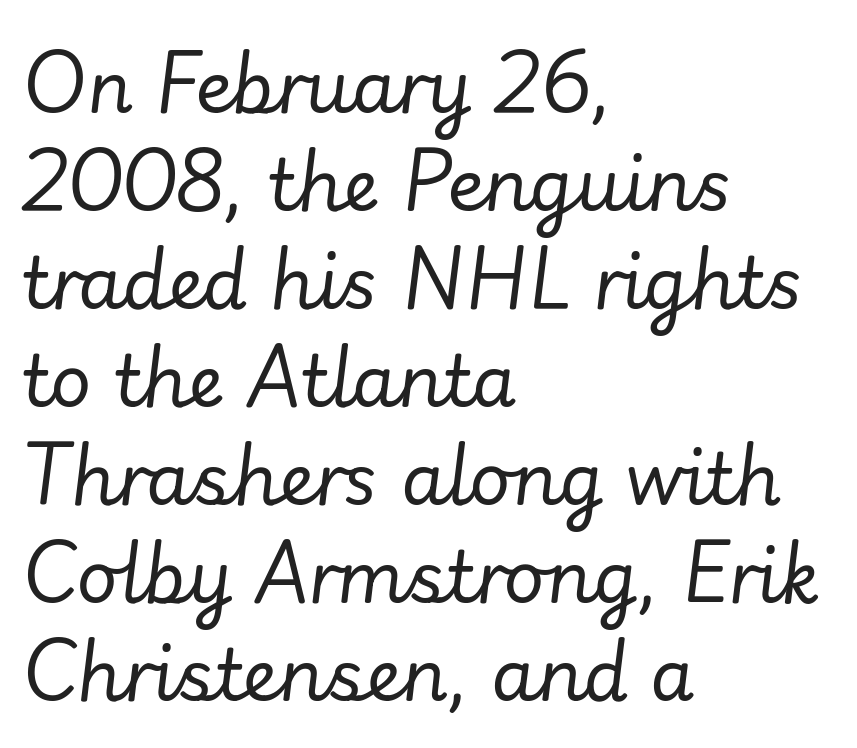
Q: Is the text bold? A: No.
Q: Is the text italic (slanted)? A: Yes, it leans right by about 7 degrees.
Q: Is the text underlined? A: No.
Q: How is the paragraph aligned? A: Left-aligned.
Q: Is the spacing between letters normal or unusually wide? A: Normal.
Q: Is the spacing between lines tight, normal or loose? A: Normal.
Q: Width (condensed, normal, or wide)? A: Normal.
Q: Stroke contrast? A: Low.
Q: x-height? A: Small.
Q: Monospaced? A: No.
